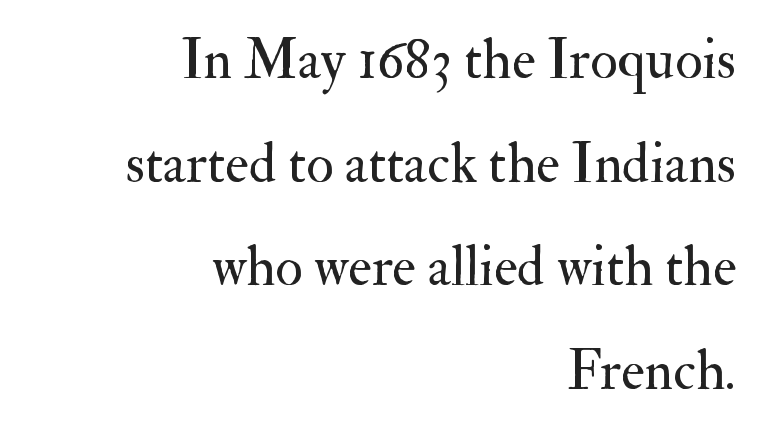
The image shows 56 px regular-weight serif type, upright; set right-aligned, line spacing 1.85x, normal letter spacing, not underlined; medium stroke contrast and a small x-height.
